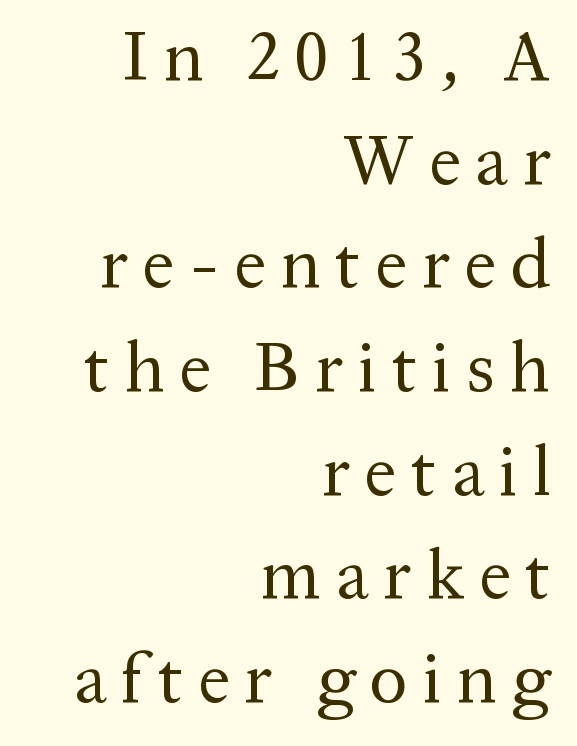
{"serif": "yes", "italic": "no", "bold": "no", "weight": "regular", "width": "normal", "stroke_contrast": "medium", "x_height": "medium", "monospaced": "no", "underline": "no", "align": "right", "line_spacing": "normal", "line_spacing_ratio": 1.46, "letter_spacing": "wide", "letter_spacing_em": 0.21, "glyph_px": 71}
